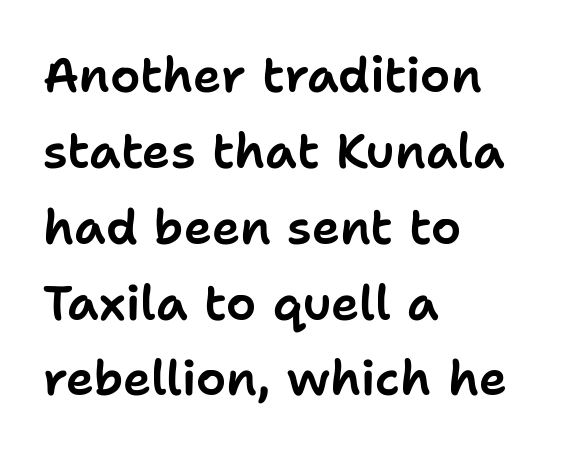
Type without underlining. Left-aligned paragraph, ragged on the right. This sample keeps an unexceptional amount of space between lines. Check where the strokes stop: nothing finishes them off — pure sans. Do the characters align in a grid? No, the font is proportional. Unlike italic type, these characters show no tilt at all.
